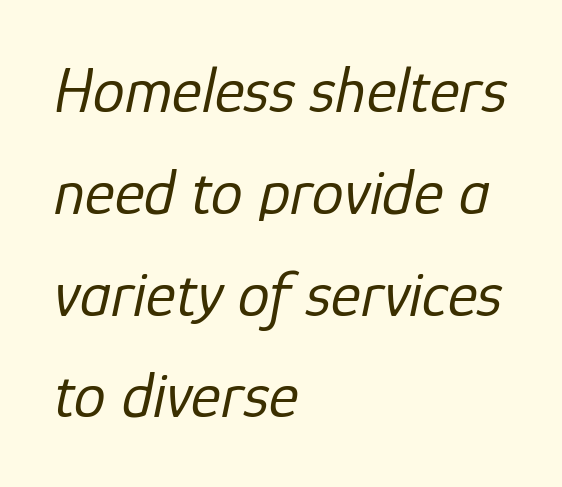
The image shows 64 px regular-weight type, italic (leaning right); set left-aligned, normal line spacing (1.59x), normal letter spacing, not underlined; low stroke contrast and a medium x-height.
